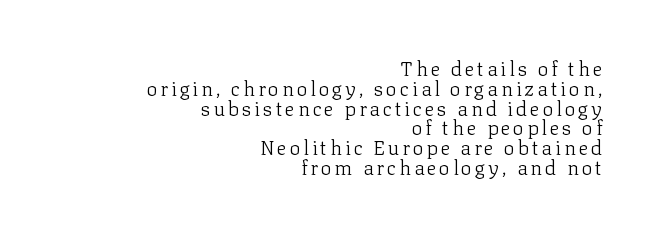
Q: Is the text bold? A: No.
Q: Is the text italic (slanted)? A: No, it is upright.
Q: Is the text underlined? A: No.
Q: How is the paragraph aligned? A: Right-aligned.
Q: Is the spacing between lines tight, normal or loose? A: Tight.
